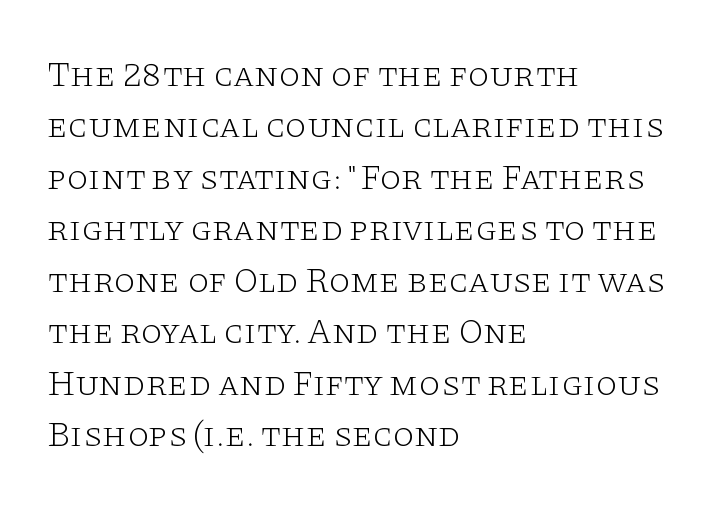
The image shows 35 px light, wide serif type, upright; set left-aligned, normal line spacing (1.47x), normal letter spacing, not underlined; low stroke contrast and a large x-height.
